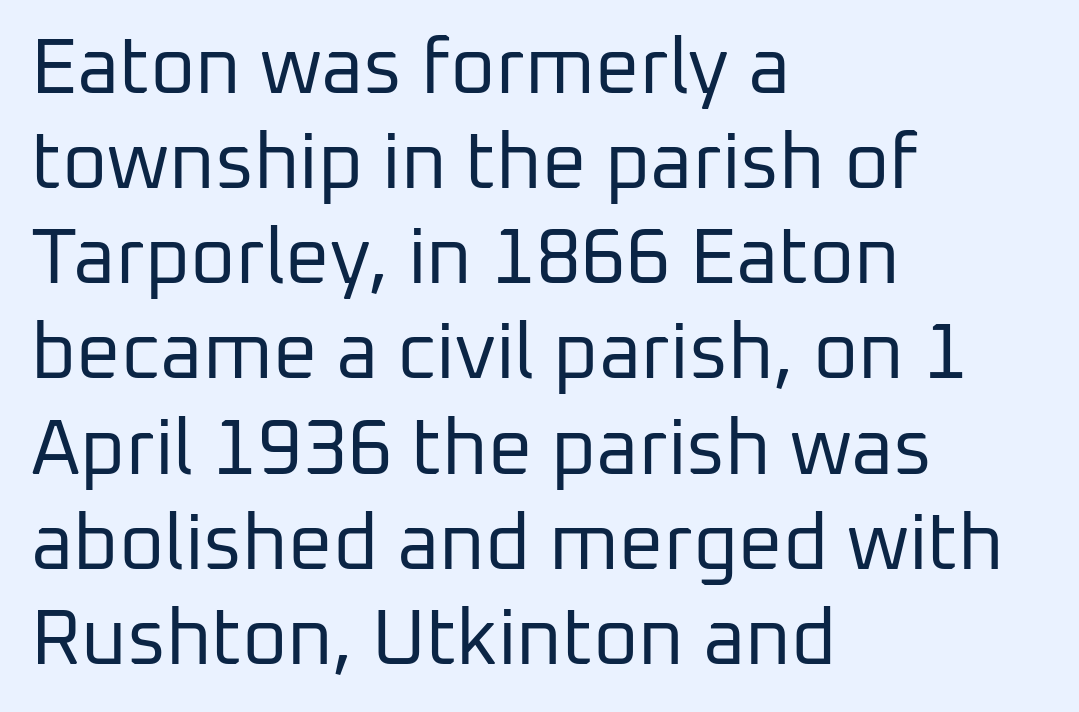
{"serif": "no", "italic": "no", "bold": "no", "weight": "regular", "width": "normal", "stroke_contrast": "low", "x_height": "medium", "monospaced": "no", "underline": "no", "align": "left", "line_spacing_ratio": 1.22, "letter_spacing": "normal", "letter_spacing_em": 0.0, "glyph_px": 78}
